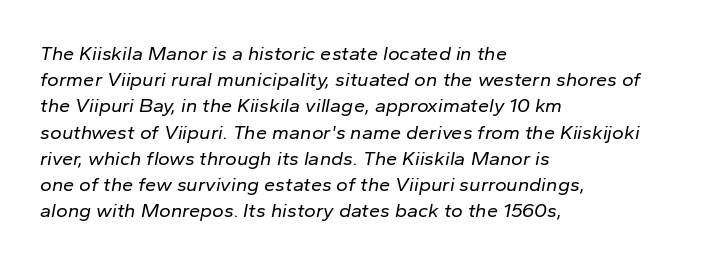
Q: Is the text bold? A: No.
Q: Is the text italic (slanted)? A: Yes, it leans right by about 10 degrees.
Q: Is the text underlined? A: No.
Q: How is the paragraph aligned? A: Left-aligned.
Q: Is the spacing between letters normal or unusually wide? A: Normal.
Q: Is the spacing between lines tight, normal or loose? A: Normal.
